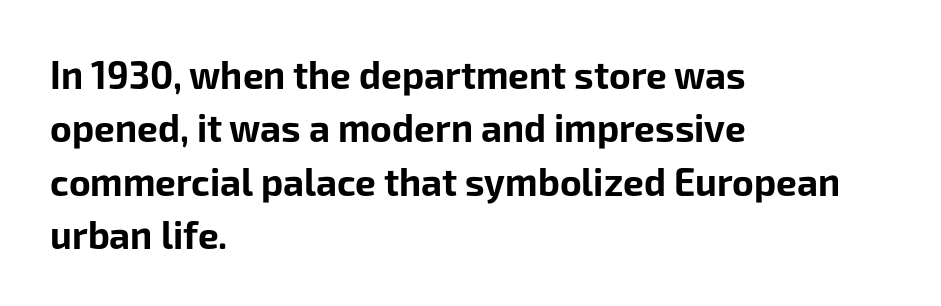
Q: Is the text bold? A: Yes.
Q: Is the text italic (slanted)? A: No, it is upright.
Q: Is the typeface a serif or a sans-serif typeface? A: Sans-serif.
Q: Is the text underlined? A: No.
Q: How is the paragraph aligned? A: Left-aligned.
Q: Is the spacing between letters normal or unusually wide? A: Normal.
Q: Is the spacing between lines tight, normal or loose? A: Normal.
Q: Width (condensed, normal, or wide)? A: Normal.
Q: Stroke contrast? A: Low.
Q: x-height? A: Medium.
Q: Monospaced? A: No.
